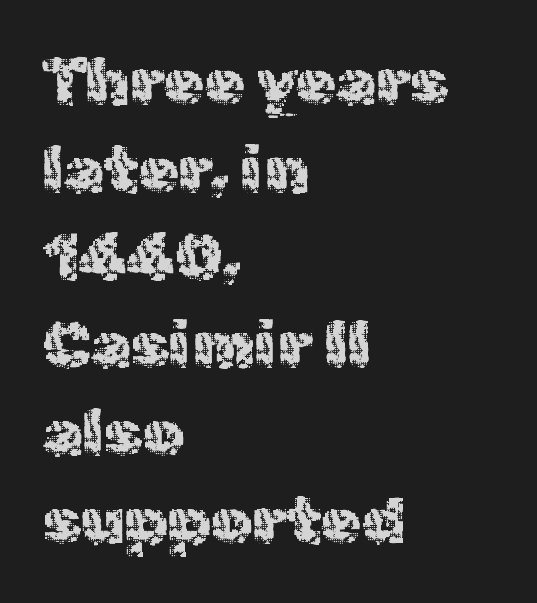
Q: Is the text bold? A: No.
Q: Is the text italic (slanted)? A: No, it is upright.
Q: Is the typeface a serif or a sans-serif typeface? A: Sans-serif.
Q: Is the text underlined? A: No.
Q: How is the paragraph aligned? A: Left-aligned.
Q: Is the spacing between letters normal or unusually wide? A: Normal.
Q: Is the spacing between lines tight, normal or loose? A: Normal.
Q: Width (condensed, normal, or wide)? A: Normal.
Q: x-height? A: Medium.
Q: Monospaced? A: No.
